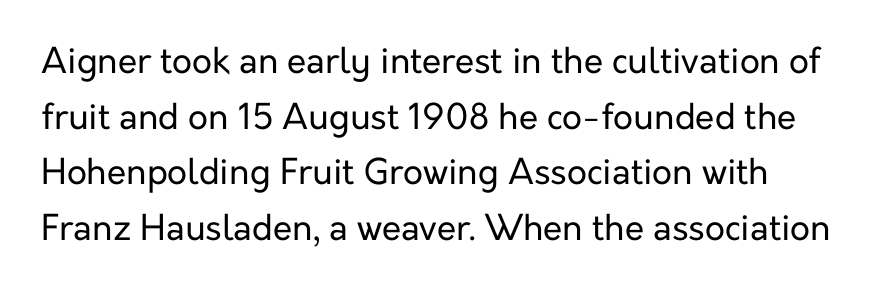
The image shows 35 px regular-weight sans-serif type, upright; set normal line spacing (1.59x), normal letter spacing, not underlined; low stroke contrast and a medium x-height.
